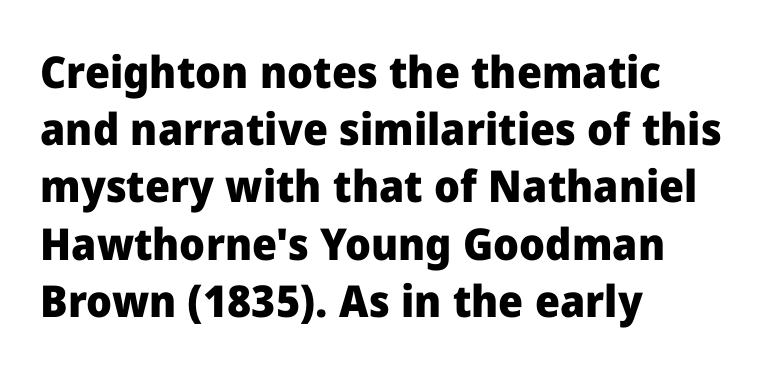
The passage shown is typeset with a sans-serif family. Observe the ordinary spacing: letters are neighbours, not strangers. Tall strokes in this sample are plumb rather than angled. Here the designer chose a conventional face with non-uniform glyph widths. Plenty of ink on the page — the face is bold. Left-aligned paragraph, ragged on the right.
